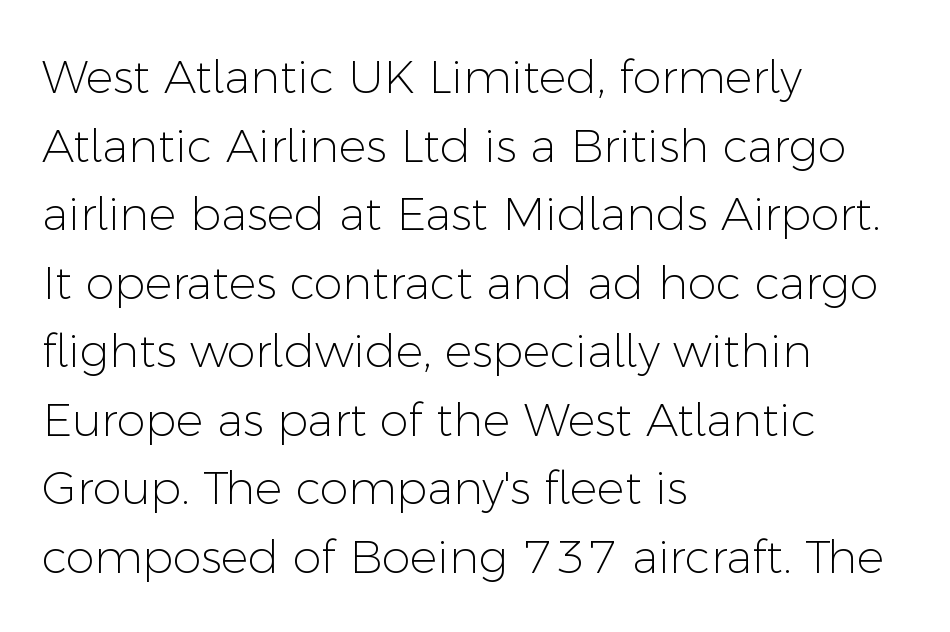
The image shows 46 px light sans-serif type, upright; set left-aligned, normal line spacing (1.49x), normal letter spacing, not underlined; low stroke contrast and a medium x-height.
